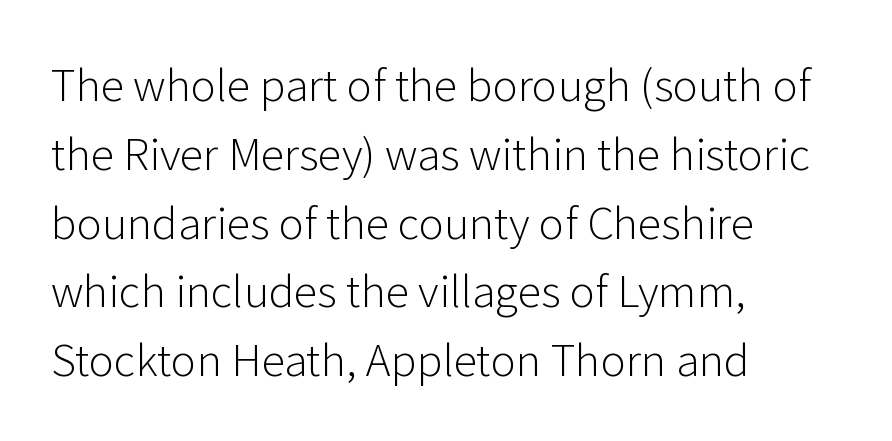
The image shows 43 px light sans-serif type, upright; set left-aligned, normal line spacing (1.6x), normal letter spacing, not underlined; low stroke contrast and a medium x-height.
